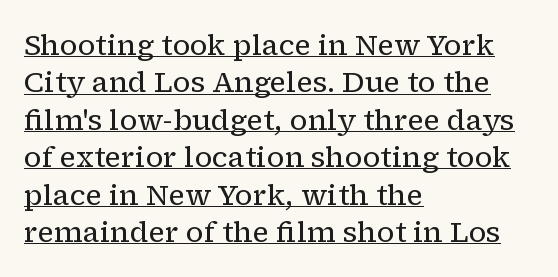
Regarding serifs, this sample has them. The block of text has a typical density, with ordinary space between rows. The lines are quadded left. Heft: none added — not bold. Inter-character spacing is left at the font's built-in metrics.
